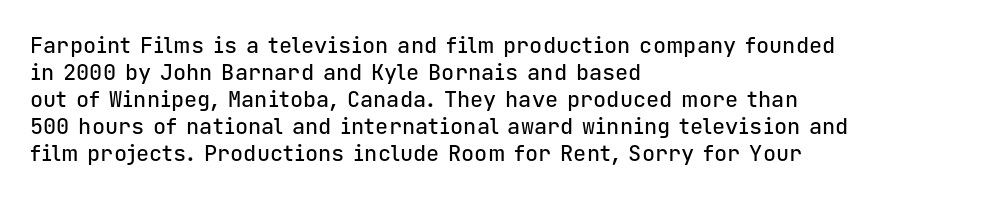
{"italic": "no", "underline": "no", "align": "left", "line_spacing_ratio": 1.23, "letter_spacing": "normal", "letter_spacing_em": 0.0, "glyph_px": 22}
